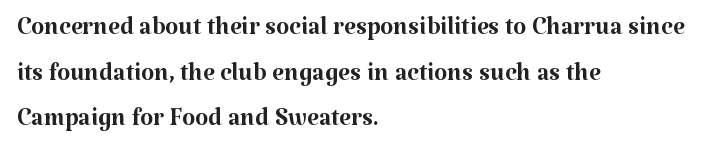
The image shows 34 px regular-weight serif type, upright; set left-aligned, normal line spacing (1.34x), normal letter spacing, not underlined; medium stroke contrast and a medium x-height.
